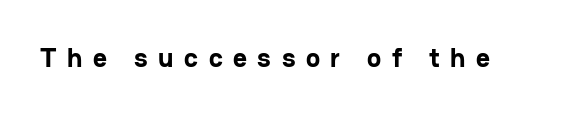
The image shows 27 px bold type, upright; set unusually wide letter spacing (+0.39 em), not underlined.
